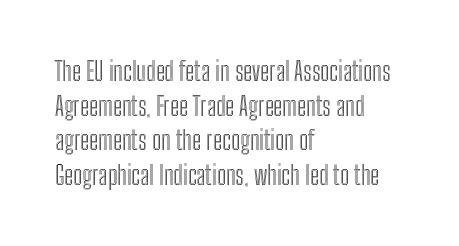
Q: Is the text italic (slanted)? A: No, it is upright.
Q: Is the text underlined? A: No.
Q: How is the paragraph aligned? A: Left-aligned.
Q: Is the spacing between letters normal or unusually wide? A: Normal.
Q: Is the spacing between lines tight, normal or loose? A: Normal.
